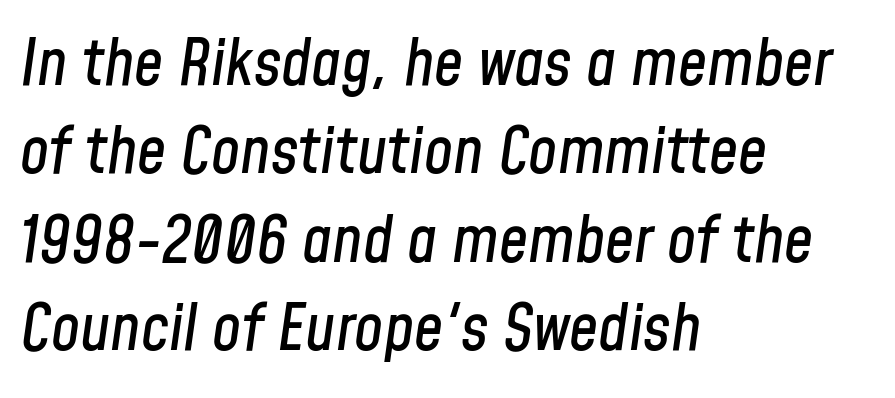
Typeset ragged right — the left edge is the straight one. Proportional: the letters do not fall into vertical columns. Only glyphs here, with clear space below each row. Inter-character spacing is left at the font's built-in metrics. The lettering tilts uniformly, giving the passage an italic look. Summary of vertical rhythm: regular, with standard interline spacing.
